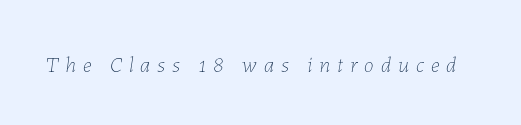
Style check: oblique. Nothing heavy about these letters — not bold at all. Look at the tracking — it's clearly loosened, letters drifting apart. The passage shown is not underscored anywhere.
